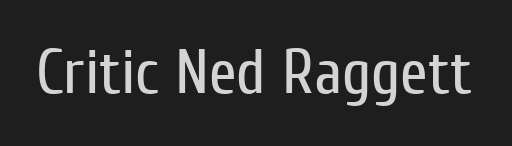
The image shows 63 px regular-weight, condensed sans-serif type, upright; set normal letter spacing, not underlined; low stroke contrast and a medium x-height.
